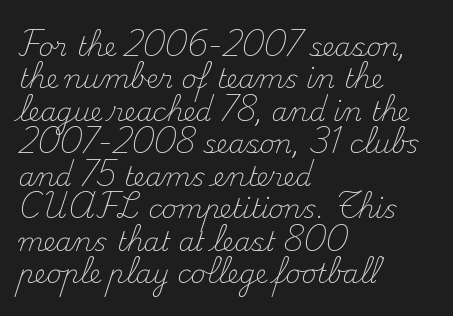
Q: Is the text bold? A: No.
Q: Is the text italic (slanted)? A: Yes.
Q: Is the text underlined? A: No.
Q: How is the paragraph aligned? A: Left-aligned.
Q: Is the spacing between letters normal or unusually wide? A: Normal.
Q: Is the spacing between lines tight, normal or loose? A: Normal.
